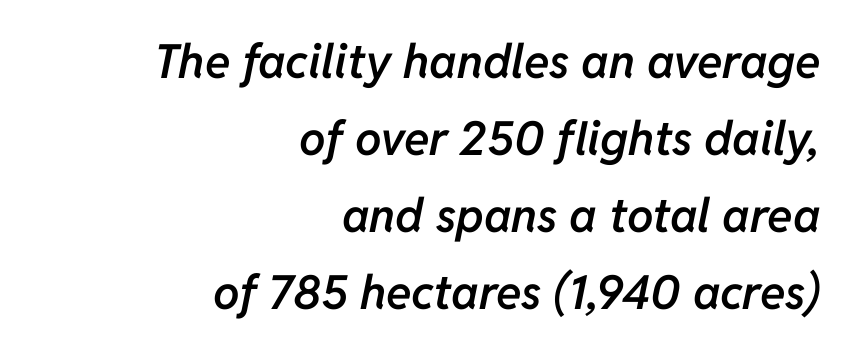
Q: Is the text bold? A: Semi-bold.
Q: Is the text italic (slanted)? A: Yes, it leans right by about 11 degrees.
Q: Is the text underlined? A: No.
Q: How is the paragraph aligned? A: Right-aligned.
Q: Is the spacing between letters normal or unusually wide? A: Normal.
Q: Is the spacing between lines tight, normal or loose? A: Normal.
Q: Width (condensed, normal, or wide)? A: Normal.
Q: Stroke contrast? A: Low.
Q: x-height? A: Medium.
Q: Monospaced? A: No.
